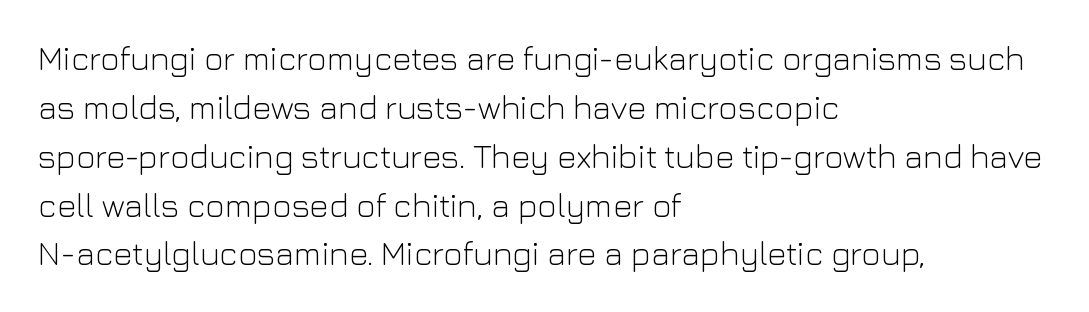
This sample is left-justified, so line endings fall wherever the words run out. Each stroke keeps to a modest, everyday thickness or less. Any mark beneath the type? The region is blank. You could not count columns in this text — the font is proportionally spaced.
